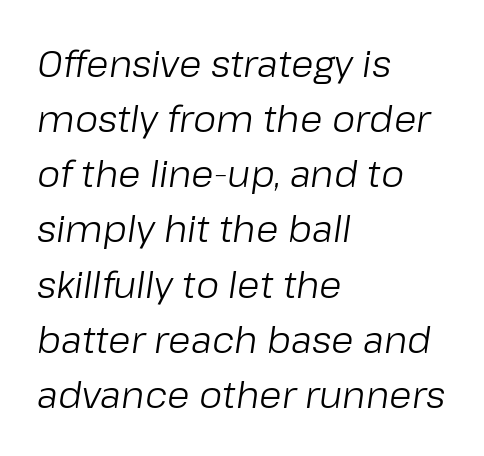
No extra ink here — the face is not bold. Interline gaps are of average width in this sample. This sample has the flowing, uneven cadence of proportional lettering. Designer's note — italics engaged. The typesetter chose a ragged-right arrangement here.
